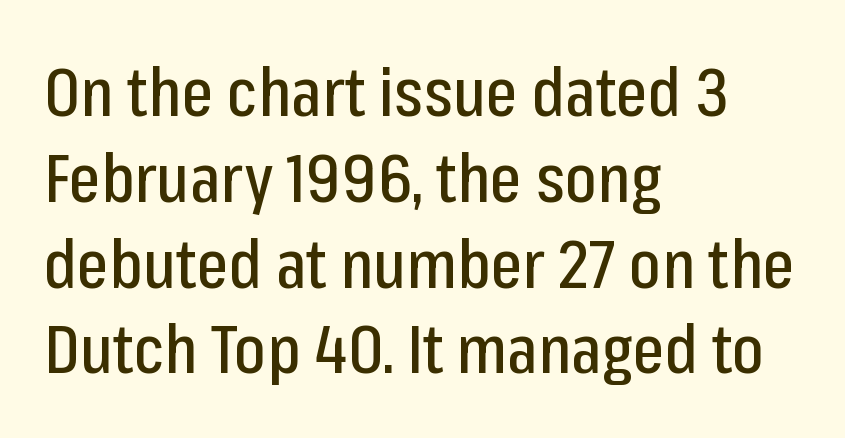
Q: Is the text italic (slanted)? A: No, it is upright.
Q: Is the typeface a serif or a sans-serif typeface? A: Sans-serif.
Q: Is the text underlined? A: No.
Q: How is the paragraph aligned? A: Left-aligned.
Q: Is the spacing between letters normal or unusually wide? A: Normal.
Q: Is the spacing between lines tight, normal or loose? A: Normal.
Q: Width (condensed, normal, or wide)? A: Condensed.
Q: Stroke contrast? A: Low.
Q: x-height? A: Medium.
Q: Monospaced? A: No.
